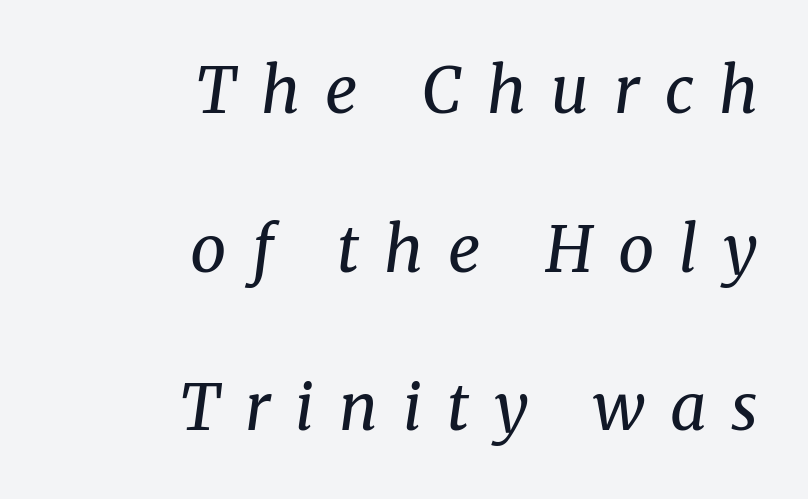
The image shows 64 px regular-weight serif type, italic (leaning right); set right-aligned, loose line spacing (2.48x), unusually wide letter spacing (+0.39 em), not underlined; medium stroke contrast and a medium x-height.
